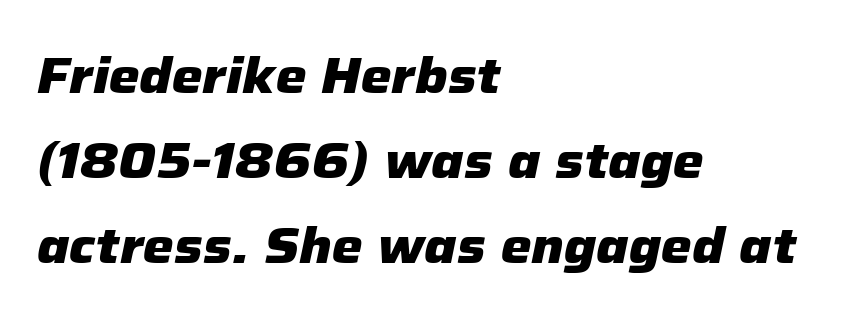
This sample has the flowing, uneven cadence of proportional lettering. Plain, unruled lines of type. The typography opts for an oblique posture over an upright one. The lines in this sample share a left origin and differ only in where they stop.
